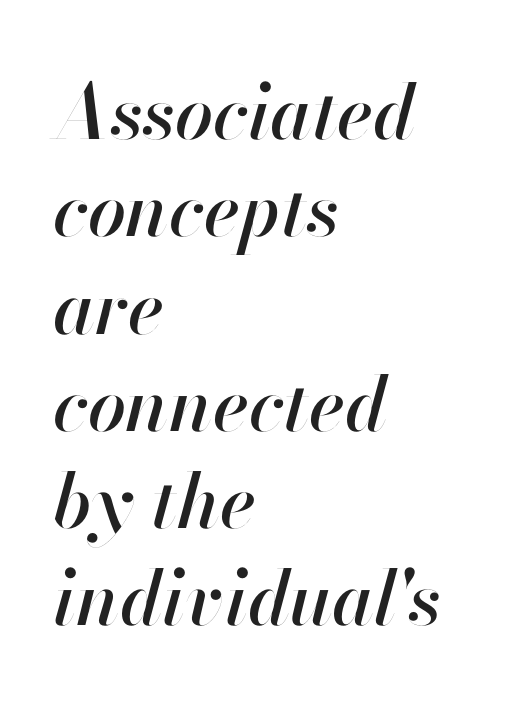
The passage shown is typed in a proportional face where columns would drift. This sample is left-justified, so line endings fall wherever the words run out. Tall strokes in this sample are angled rather than plumb. The space directly below the letters is spotless.
